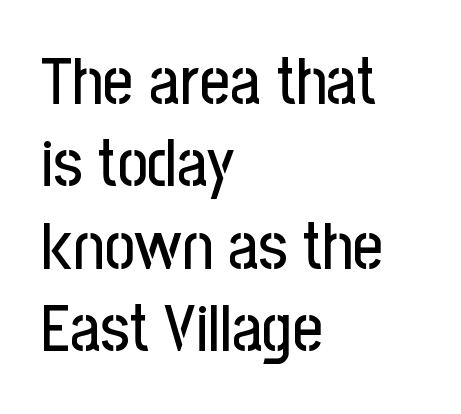
{"serif": "no", "italic": "no", "width": "condensed", "stroke_contrast": "low", "x_height": "medium", "monospaced": "no", "underline": "no", "align": "left", "line_spacing": "normal", "line_spacing_ratio": 1.25, "letter_spacing": "normal", "letter_spacing_em": 0.0, "glyph_px": 66}
